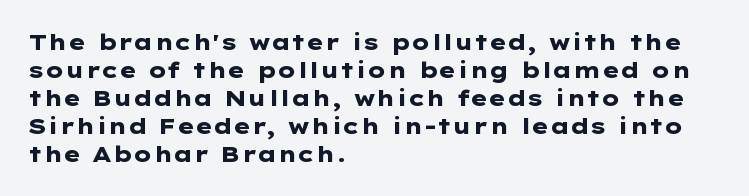
Q: Is the text bold? A: Yes.
Q: Is the text italic (slanted)? A: No, it is upright.
Q: Is the text underlined? A: No.
Q: How is the paragraph aligned? A: Left-aligned.
Q: Is the spacing between letters normal or unusually wide? A: Normal.
Q: Is the spacing between lines tight, normal or loose? A: Normal.
